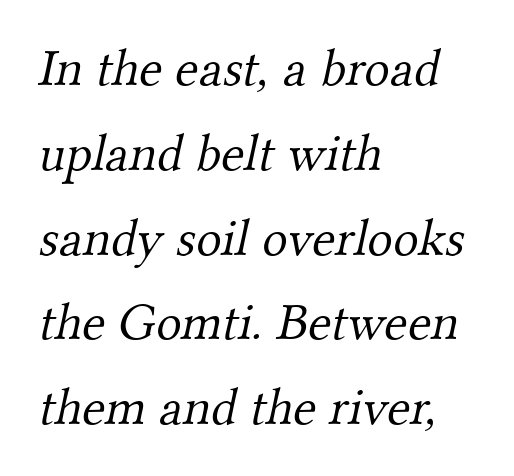
Casual observation: everything's shoved over to the left. Does the type have serifs? Yes, each stem ends in a small foot. The weight tops out at a normal text grade. Proportional: the letters do not fall into vertical columns. Anything drawn beneath the words? Only blank space.
